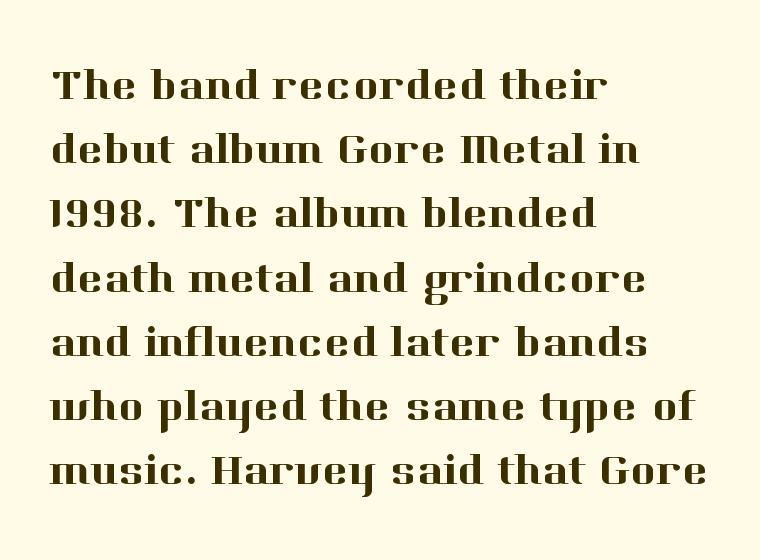
Q: Is the text italic (slanted)? A: No, it is upright.
Q: Is the typeface a serif or a sans-serif typeface? A: Serif.
Q: Is the text underlined? A: No.
Q: How is the paragraph aligned? A: Left-aligned.
Q: Is the spacing between letters normal or unusually wide? A: Normal.
Q: Is the spacing between lines tight, normal or loose? A: Normal.
Q: Width (condensed, normal, or wide)? A: Normal.
Q: Stroke contrast? A: High.
Q: x-height? A: Medium.
Q: Monospaced? A: No.
